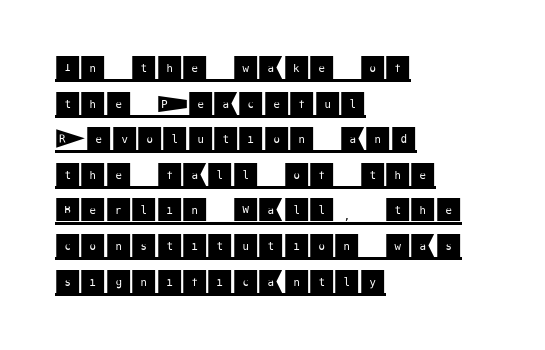
Q: Is the text italic (slanted)? A: No, it is upright.
Q: Is the text underlined? A: Yes.
Q: How is the paragraph aligned? A: Left-aligned.
Q: Is the spacing between letters normal or unusually wide? A: Normal.
Q: Is the spacing between lines tight, normal or loose? A: Normal.
